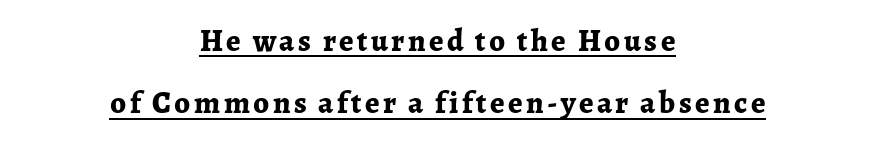
The font family rendered here belongs to the serif group. The paragraph has two soft edges and a firm central axis. Characters remain perfectly vertical along every line. Does the leading feel generous? Absolutely, it's lavish. You can see a thin bar hugging the bottom of the glyphs.
